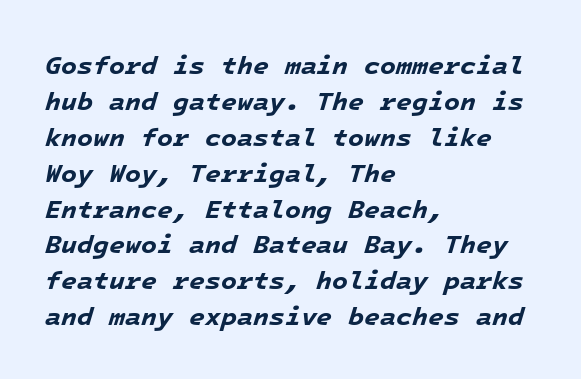
The face used here has a pronounced slope to its letters. The font is running at its bold setting. Layout note: lines flush left. The letters sit at their default tracking, neither squeezed nor spread. Whoever set this chose a conventional vertical rhythm.
